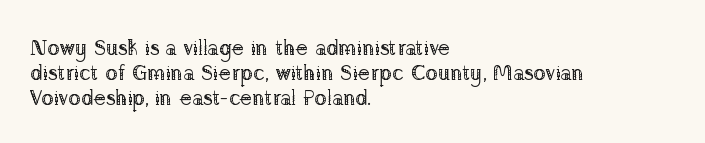
{"italic": "no", "bold": "no", "underline": "no", "align": "left", "line_spacing_ratio": 1.2, "letter_spacing": "normal", "letter_spacing_em": 0.0, "glyph_px": 21}
